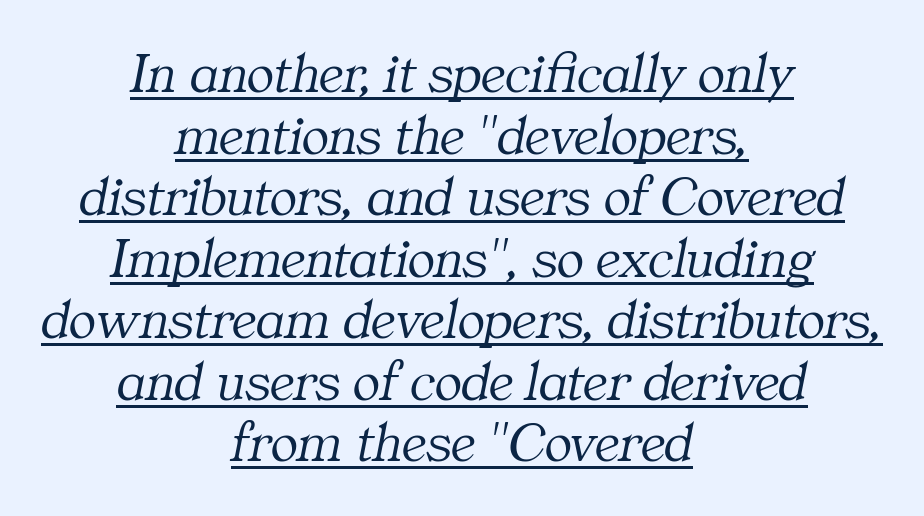
The image shows 57 px light serif type, italic (leaning right); set centered, tight line spacing (1.08x), normal letter spacing, underlined; medium stroke contrast and a medium x-height.
